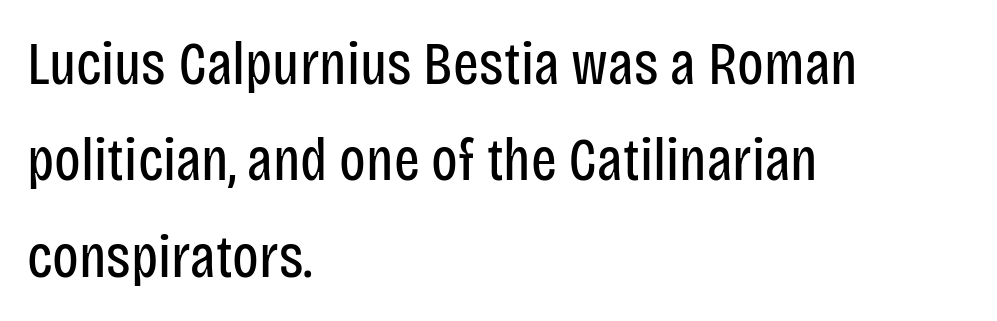
{"serif": "no", "italic": "no", "bold": "no", "weight": "regular", "width": "condensed", "stroke_contrast": "low", "x_height": "large", "monospaced": "no", "underline": "no", "align": "left", "line_spacing": "normal", "line_spacing_ratio": 1.58, "letter_spacing": "normal", "letter_spacing_em": 0.0, "glyph_px": 61}
